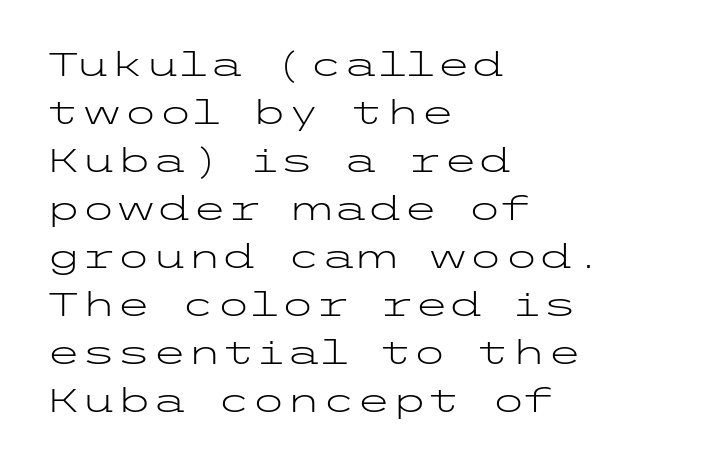
The image shows 32 px light, wide sans-serif type, upright; set left-aligned, normal line spacing (1.5x), normal letter spacing, not underlined; low stroke contrast and a medium x-height.
